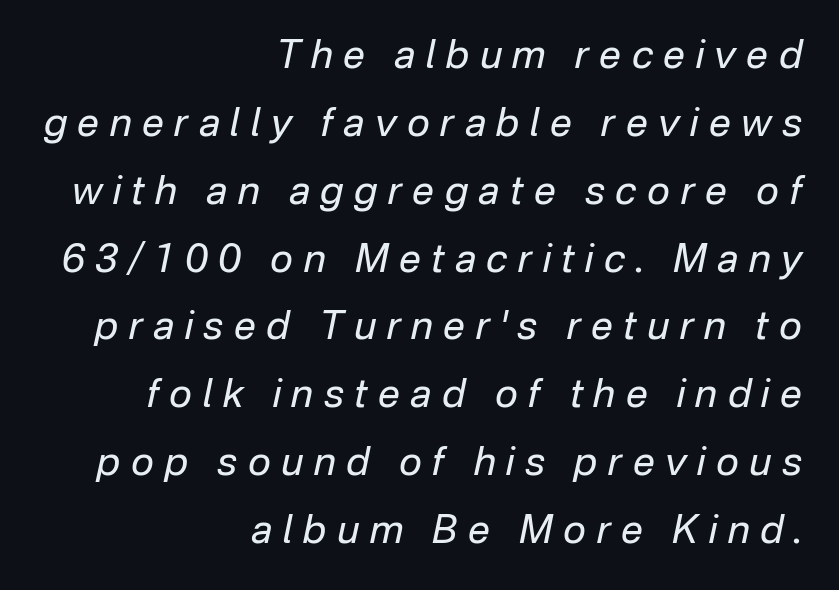
Q: Is the text bold? A: No.
Q: Is the text italic (slanted)? A: Yes, it leans right by about 12 degrees.
Q: Is the text underlined? A: No.
Q: How is the paragraph aligned? A: Right-aligned.
Q: Is the spacing between letters normal or unusually wide? A: Unusually wide.
Q: Width (condensed, normal, or wide)? A: Normal.
Q: Stroke contrast? A: Low.
Q: x-height? A: Medium.
Q: Monospaced? A: No.
